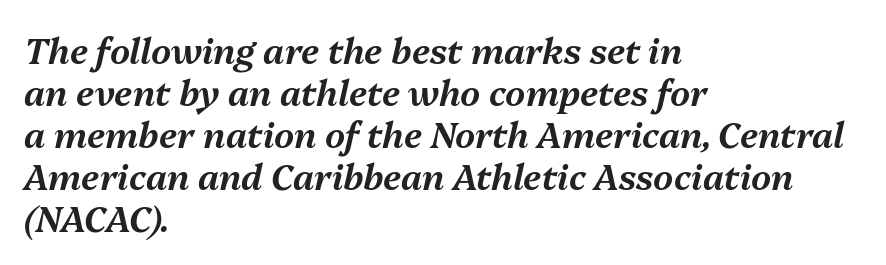
Slant detected: the letters are inclined. Descenders hang freely into open space. These lines stack with their left ends in a neat column. Each word holds together tightly as a unit, with standard inter-letter gaps.
